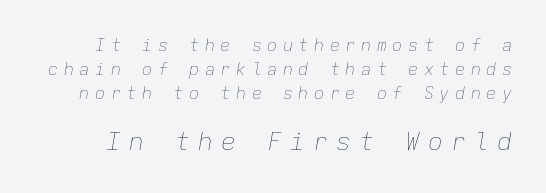
{"italic": "yes", "lean": "right", "slant_degrees": 9, "bold": "no", "underline": "no", "line_spacing": "normal", "line_spacing_ratio": 1.4, "letter_spacing": "wide", "letter_spacing_em": 0.32, "larger_block": "second", "size_ratio": 1.47, "glyph_px": 25}
